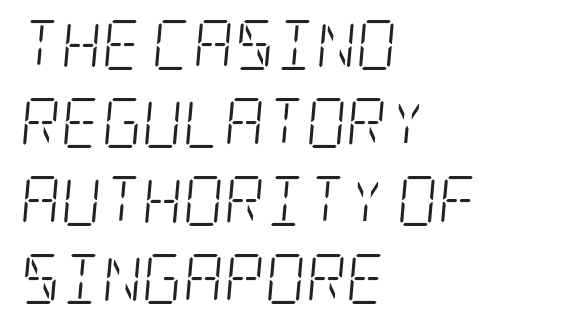
Q: Is the text bold? A: No.
Q: Is the text italic (slanted)? A: Yes, it leans right by about 5 degrees.
Q: Is the typeface a serif or a sans-serif typeface? A: Serif.
Q: Is the text underlined? A: No.
Q: How is the paragraph aligned? A: Left-aligned.
Q: Is the spacing between letters normal or unusually wide? A: Normal.
Q: Is the spacing between lines tight, normal or loose? A: Normal.
Q: Width (condensed, normal, or wide)? A: Condensed.
Q: Stroke contrast? A: Low.
Q: x-height? A: Large.
